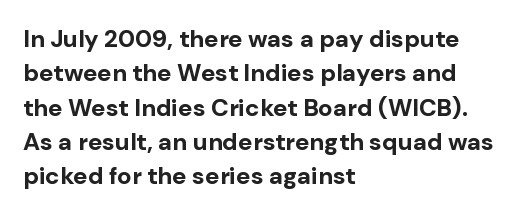
The image shows 24 px bold type, upright; set left-aligned, normal line spacing (1.43x), normal letter spacing, not underlined.
